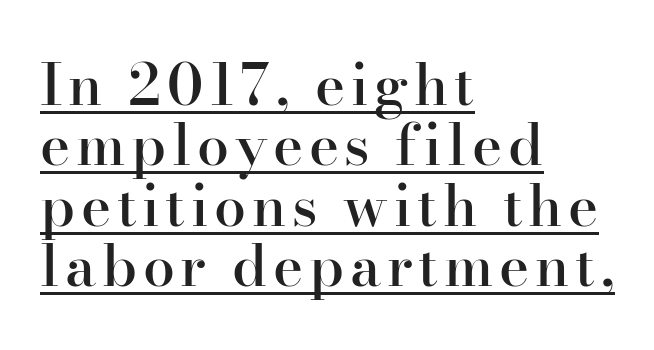
Q: Is the text bold? A: Semi-bold.
Q: Is the text italic (slanted)? A: No, it is upright.
Q: Is the typeface a serif or a sans-serif typeface? A: Serif.
Q: Is the text underlined? A: Yes.
Q: How is the paragraph aligned? A: Left-aligned.
Q: Is the spacing between lines tight, normal or loose? A: Tight.
Q: Width (condensed, normal, or wide)? A: Normal.
Q: Stroke contrast? A: High.
Q: x-height? A: Small.
Q: Monospaced? A: No.
